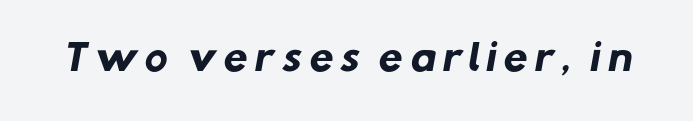
Character widths vary here, with narrow letters taking less room than wide ones. Anything drawn beneath the words? Only blank space. In terms of weight, the rendering is a true, heavy bold. Regarding serifs, this sample does without them.
